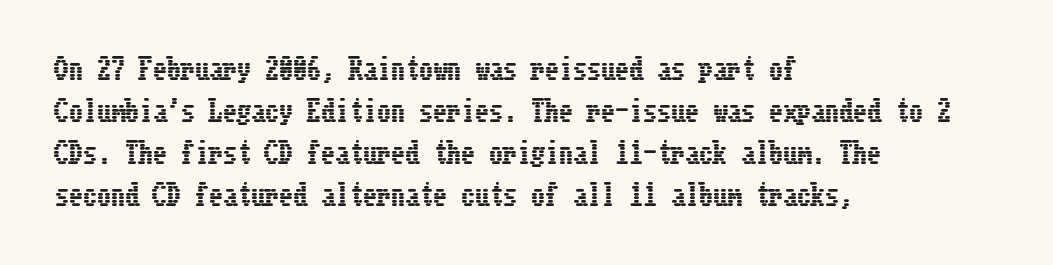
Q: Is the text italic (slanted)? A: No, it is upright.
Q: Is the text underlined? A: No.
Q: How is the paragraph aligned? A: Left-aligned.
Q: Is the spacing between letters normal or unusually wide? A: Normal.
Q: Is the spacing between lines tight, normal or loose? A: Normal.
Q: Width (condensed, normal, or wide)? A: Condensed.
Q: Stroke contrast? A: Low.
Q: x-height? A: Medium.
